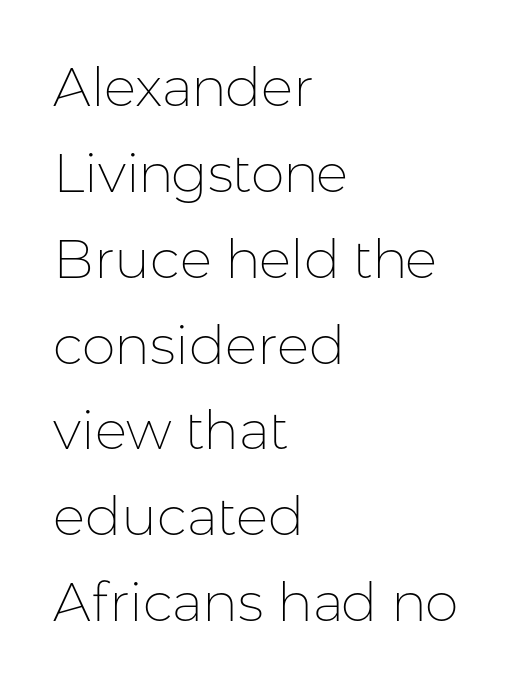
Q: Is the text bold? A: No.
Q: Is the text italic (slanted)? A: No, it is upright.
Q: Is the typeface a serif or a sans-serif typeface? A: Sans-serif.
Q: Is the text underlined? A: No.
Q: How is the paragraph aligned? A: Left-aligned.
Q: Is the spacing between letters normal or unusually wide? A: Normal.
Q: Is the spacing between lines tight, normal or loose? A: Normal.
Q: Width (condensed, normal, or wide)? A: Normal.
Q: Stroke contrast? A: Low.
Q: x-height? A: Medium.
Q: Monospaced? A: No.
